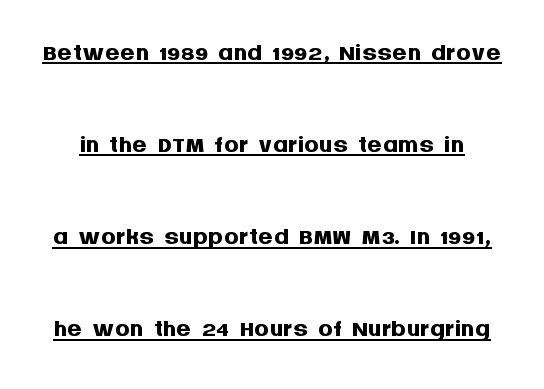
Q: Is the text bold? A: Yes.
Q: Is the text italic (slanted)? A: No, it is upright.
Q: Is the typeface a serif or a sans-serif typeface? A: Sans-serif.
Q: Is the text underlined? A: Yes.
Q: Is the spacing between letters normal or unusually wide? A: Normal.
Q: Is the spacing between lines tight, normal or loose? A: Loose.
Q: Width (condensed, normal, or wide)? A: Normal.
Q: Stroke contrast? A: Medium.
Q: x-height? A: Large.
Q: Monospaced? A: No.
